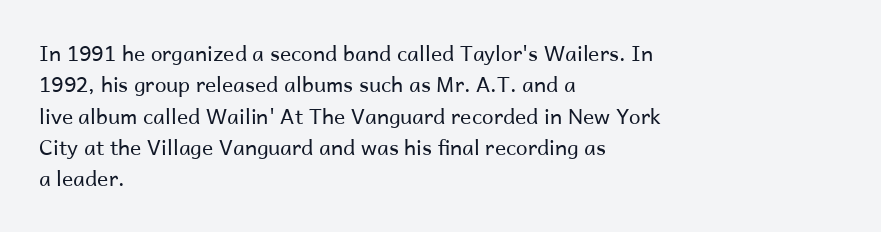
{"italic": "no", "bold": "no", "underline": "no", "align": "left", "line_spacing": "normal", "line_spacing_ratio": 1.49, "letter_spacing": "normal", "letter_spacing_em": 0.0, "glyph_px": 21}
